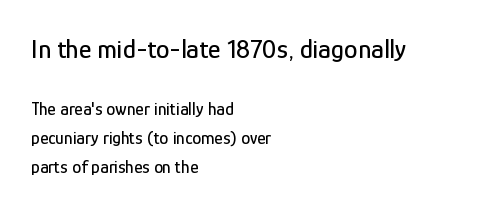
The image shows 27 px text type, upright; set left-aligned, normal line spacing (1.63x), normal letter spacing, not underlined; the first (top) block is 1.5x larger.
